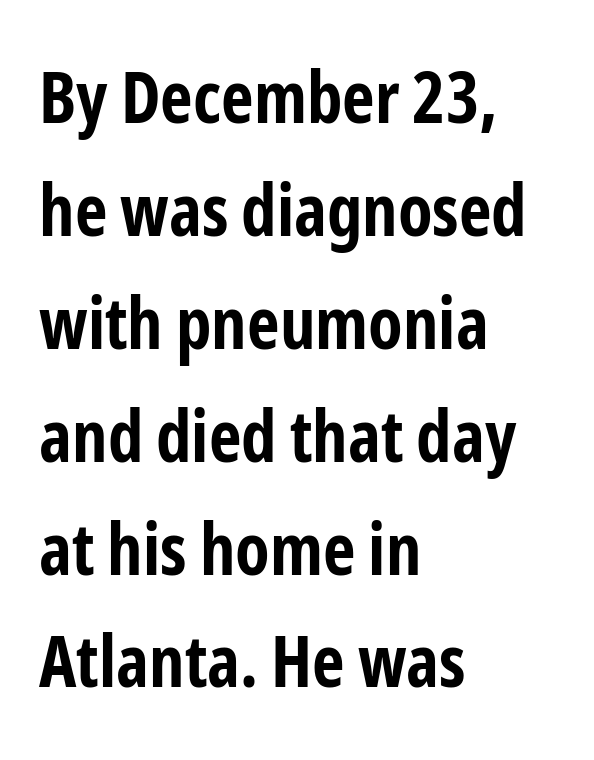
Q: Is the text bold? A: Yes.
Q: Is the text italic (slanted)? A: No, it is upright.
Q: Is the typeface a serif or a sans-serif typeface? A: Sans-serif.
Q: Is the text underlined? A: No.
Q: How is the paragraph aligned? A: Left-aligned.
Q: Is the spacing between letters normal or unusually wide? A: Normal.
Q: Is the spacing between lines tight, normal or loose? A: Normal.
Q: Width (condensed, normal, or wide)? A: Condensed.
Q: Stroke contrast? A: Low.
Q: x-height? A: Medium.
Q: Monospaced? A: No.
